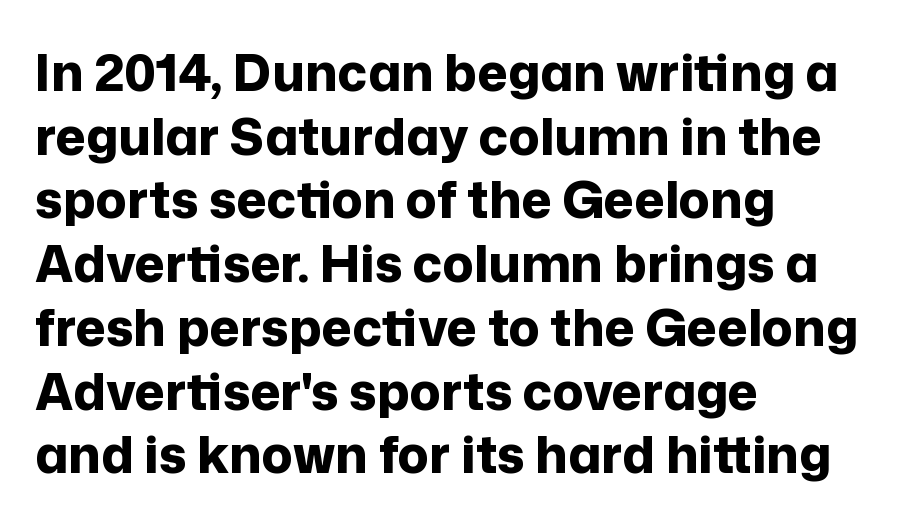
The letters sit at their default tracking, neither squeezed nor spread. Italic: no, the glyphs are upright roman. Here the designer chose a conventional face with non-uniform glyph widths. Each row of text sits above clean, open space. Does the copy run flush right? No — it runs flush left.
